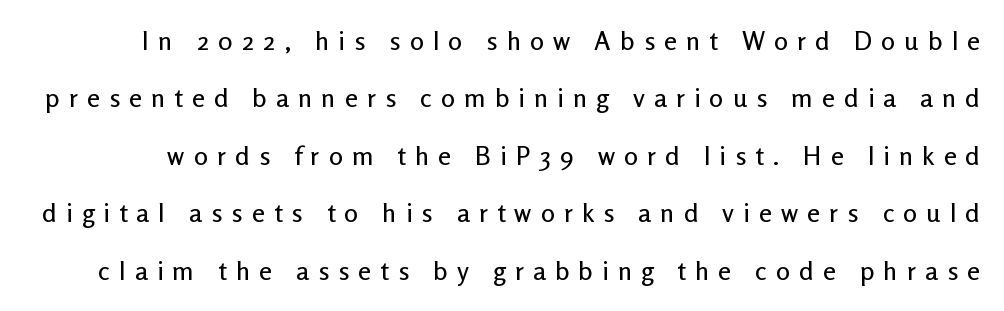
{"italic": "no", "underline": "no", "line_spacing": "loose", "line_spacing_ratio": 2.21, "letter_spacing": "wide", "letter_spacing_em": 0.35, "glyph_px": 26}
